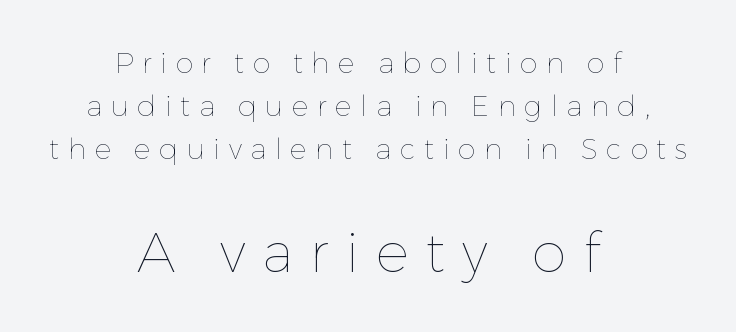
Q: Is the text bold? A: No.
Q: Is the text italic (slanted)? A: No, it is upright.
Q: Is the text underlined? A: No.
Q: How is the paragraph aligned? A: Centered.
Q: Is the spacing between letters normal or unusually wide? A: Unusually wide.
Q: Is the spacing between lines tight, normal or loose? A: Normal.
Q: Which block of text is set in a larger size, the first (top) or the second (bottom)? A: The second (bottom) one.
Q: Width (condensed, normal, or wide)? A: Normal.
Q: Stroke contrast? A: Low.
Q: x-height? A: Medium.
Q: Monospaced? A: No.
